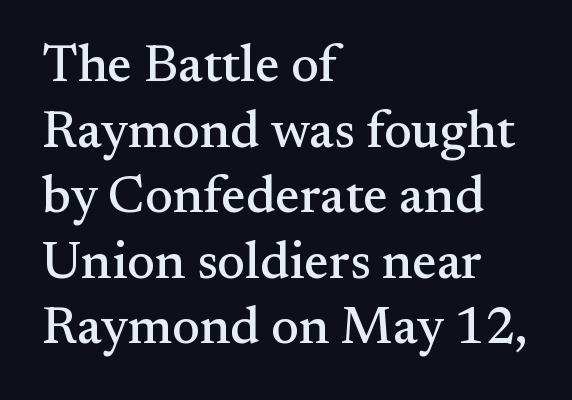
The characters display serif detailing at their extremities. This rendering features lettering with no underline. Here the glyphs are tracked normally, forming tight word shapes. Posture: vertical. Rows of type keep a routine distance in the vertical direction. Proportional: the letters do not fall into vertical columns.
